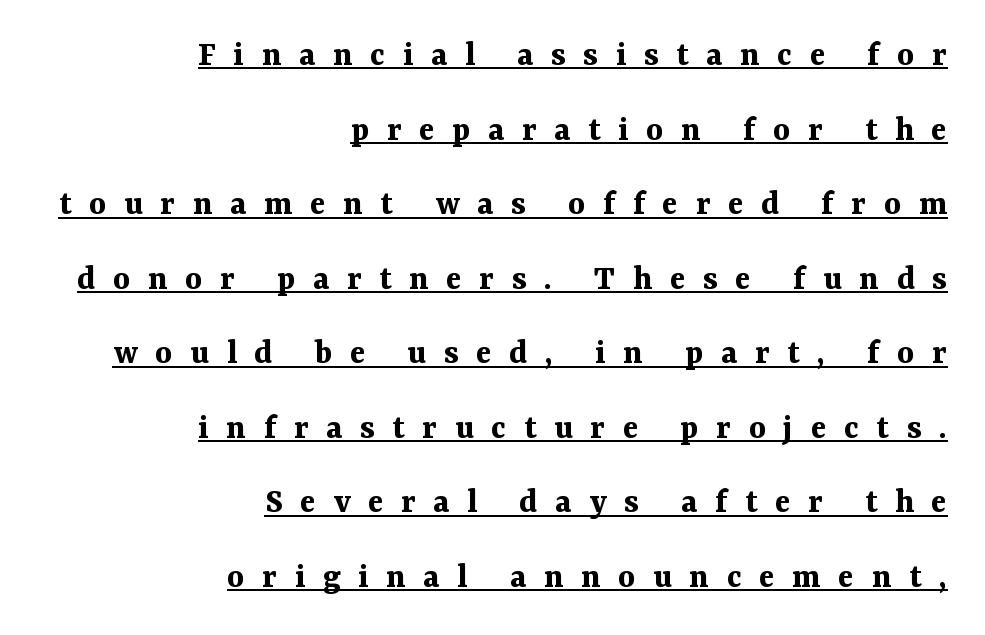
The image shows 36 px bold serif type, upright; set right-aligned, loose line spacing (2.07x), unusually wide letter spacing (+0.49 em), underlined; medium stroke contrast and a medium x-height.
